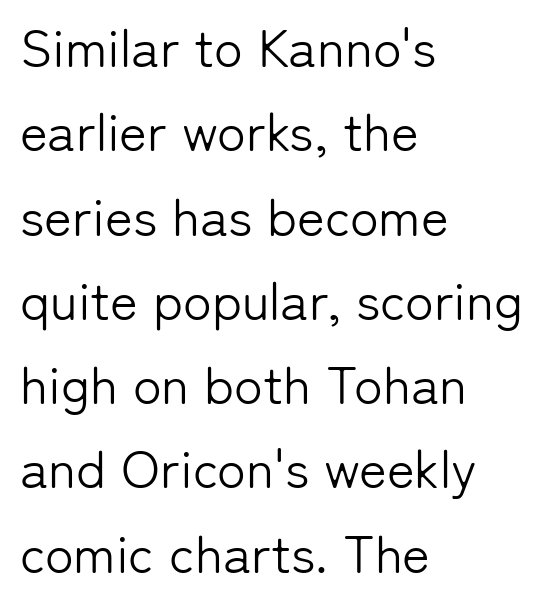
The image shows 53 px light sans-serif type, upright; set left-aligned, normal line spacing (1.59x), normal letter spacing, not underlined; low stroke contrast and a medium x-height.
